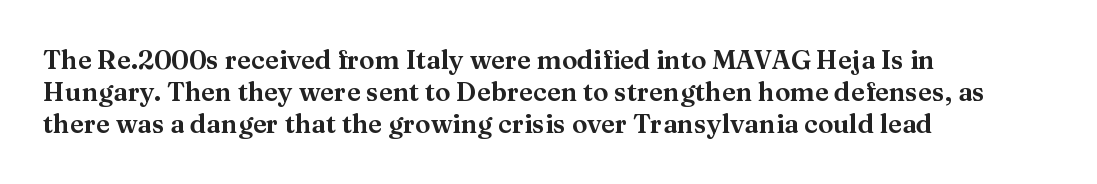
Q: Is the text italic (slanted)? A: No, it is upright.
Q: Is the text underlined? A: No.
Q: How is the paragraph aligned? A: Left-aligned.
Q: Is the spacing between letters normal or unusually wide? A: Normal.
